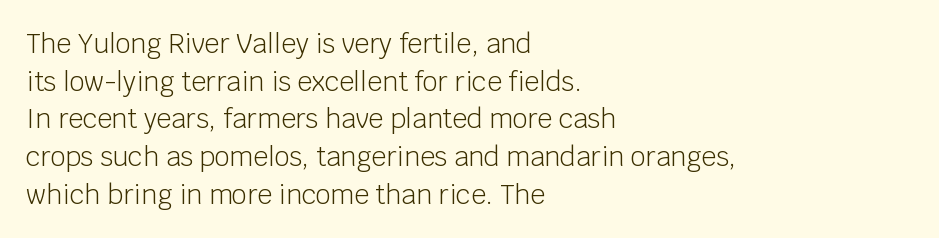
This sample is left-justified, so line endings fall wherever the words run out. Short note: letters normally spaced. These lines were composed using upright roman letters. Nothing heavy about these letters — not bold at all. The glyphs are unaccompanied by any horizontal stroke below them. Quick note: interline space is typical.
